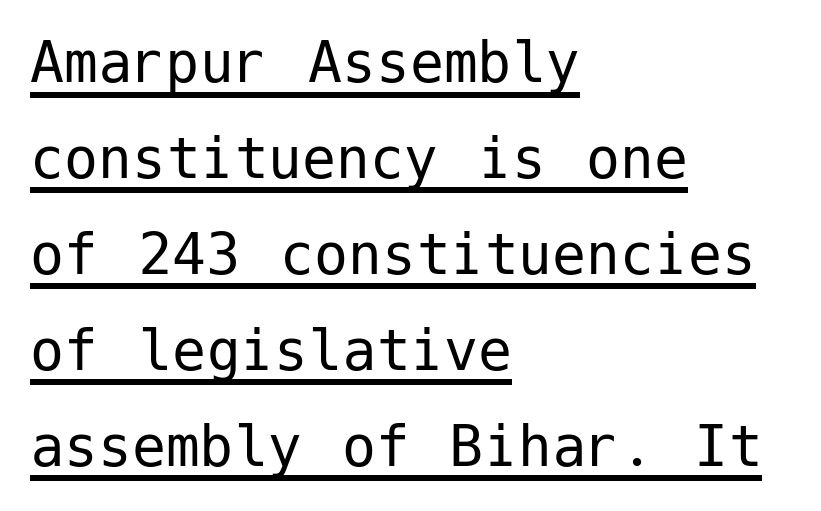
Emphasis is given by a line drawn under the lettering. The typography opts for an upright posture over an oblique one. The face used here is rendered with its standard letterfit. The typeface chosen for these lines omits serifs.
